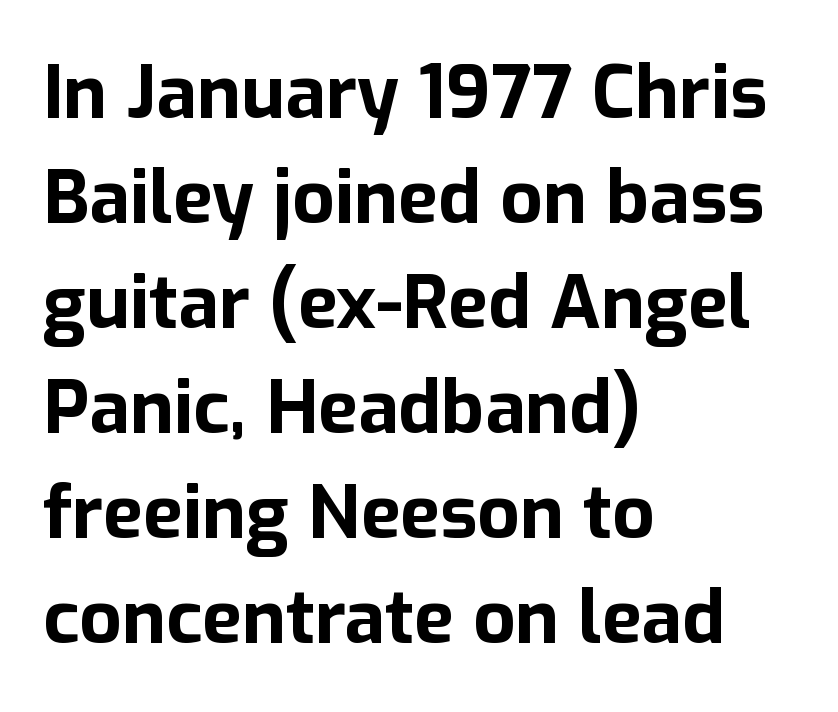
The image shows 74 px bold sans-serif type, upright; set left-aligned, normal line spacing (1.42x), normal letter spacing, not underlined; low stroke contrast and a medium x-height.
